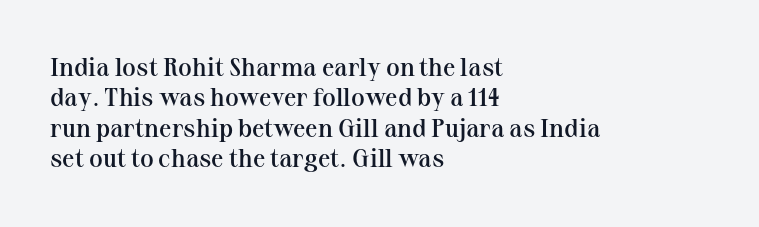
{"italic": "no", "bold": "semi", "underline": "no", "align": "left", "line_spacing_ratio": 1.22, "letter_spacing": "normal", "letter_spacing_em": 0.0, "glyph_px": 25}
